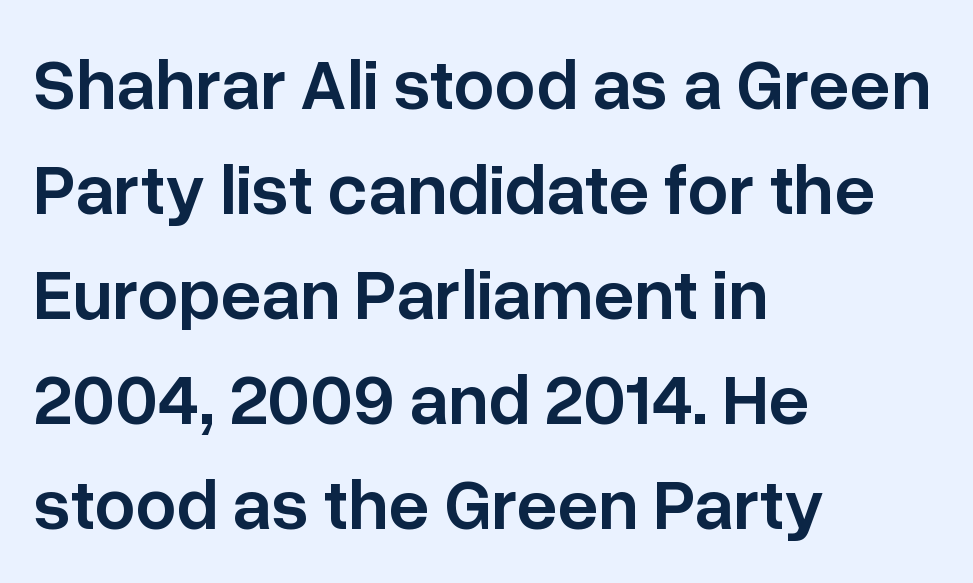
Q: Is the text bold? A: Semi-bold.
Q: Is the text italic (slanted)? A: No, it is upright.
Q: Is the typeface a serif or a sans-serif typeface? A: Sans-serif.
Q: Is the text underlined? A: No.
Q: How is the paragraph aligned? A: Left-aligned.
Q: Is the spacing between letters normal or unusually wide? A: Normal.
Q: Is the spacing between lines tight, normal or loose? A: Normal.
Q: Width (condensed, normal, or wide)? A: Normal.
Q: Stroke contrast? A: Low.
Q: x-height? A: Medium.
Q: Monospaced? A: No.
